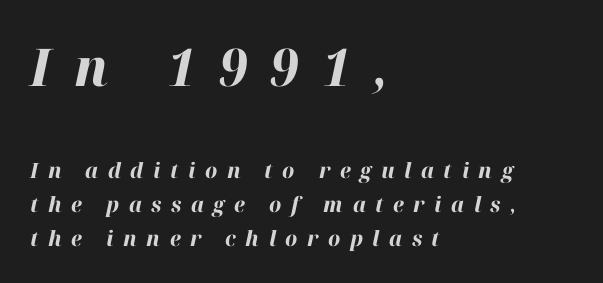
The image shows 52 px bold type, italic (leaning right); set left-aligned, normal line spacing (1.61x), unusually wide letter spacing (+0.45 em), not underlined; the first (top) block is 2.48x larger; high stroke contrast and a medium x-height.
